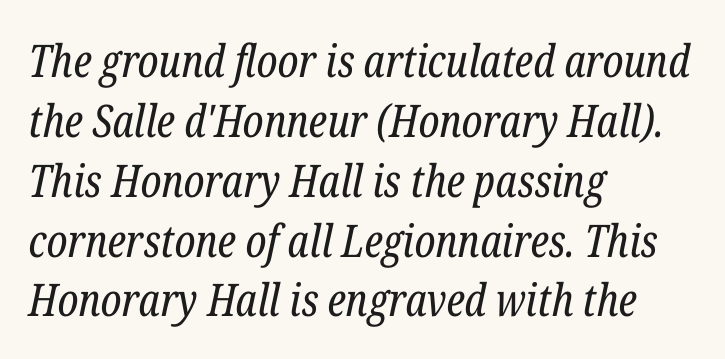
{"serif": "yes", "italic": "yes", "lean": "right", "slant_degrees": 12, "bold": "no", "weight": "regular", "width": "condensed", "stroke_contrast": "low", "x_height": "medium", "monospaced": "no", "underline": "no", "align": "left", "line_spacing": "normal", "line_spacing_ratio": 1.33, "letter_spacing": "normal", "letter_spacing_em": 0.0, "glyph_px": 45}
